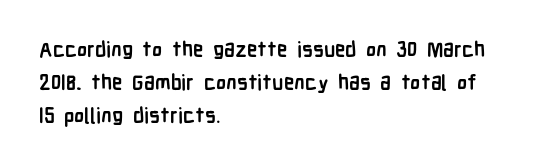
{"italic": "no", "bold": "yes", "underline": "no", "align": "left", "line_spacing": "normal", "line_spacing_ratio": 1.57, "letter_spacing": "normal", "letter_spacing_em": 0.0, "glyph_px": 21}
